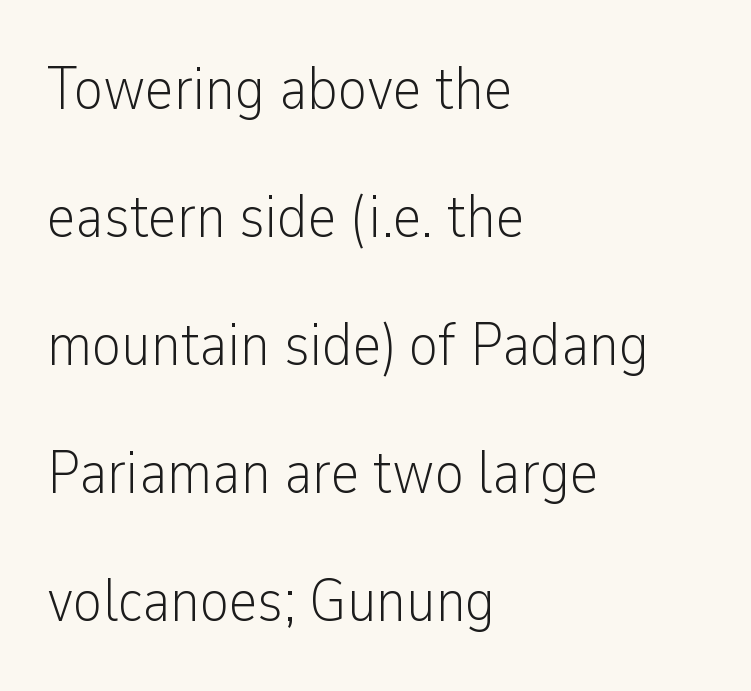
The image shows 61 px light, condensed sans-serif type, upright; set left-aligned, loose line spacing (2.1x), normal letter spacing, not underlined; low stroke contrast and a medium x-height.
